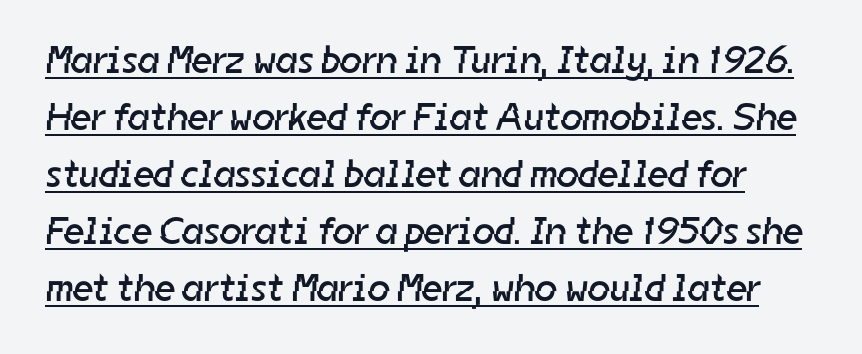
The image shows 39 px regular-weight sans-serif type; set normal line spacing (1.46x), normal letter spacing, underlined; low stroke contrast and a medium x-height.
